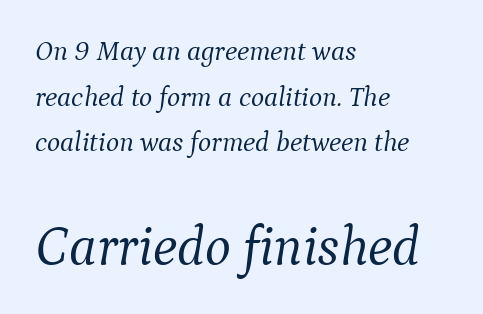
Q: Is the text bold? A: No.
Q: Is the text italic (slanted)? A: Yes, it leans right by about 9 degrees.
Q: Is the typeface a serif or a sans-serif typeface? A: Serif.
Q: Is the text underlined? A: No.
Q: How is the paragraph aligned? A: Left-aligned.
Q: Is the spacing between letters normal or unusually wide? A: Normal.
Q: Is the spacing between lines tight, normal or loose? A: Normal.
Q: Which block of text is set in a larger size, the first (top) or the second (bottom)? A: The second (bottom) one.
Q: Width (condensed, normal, or wide)? A: Normal.
Q: Stroke contrast? A: Medium.
Q: x-height? A: Medium.
Q: Monospaced? A: No.
